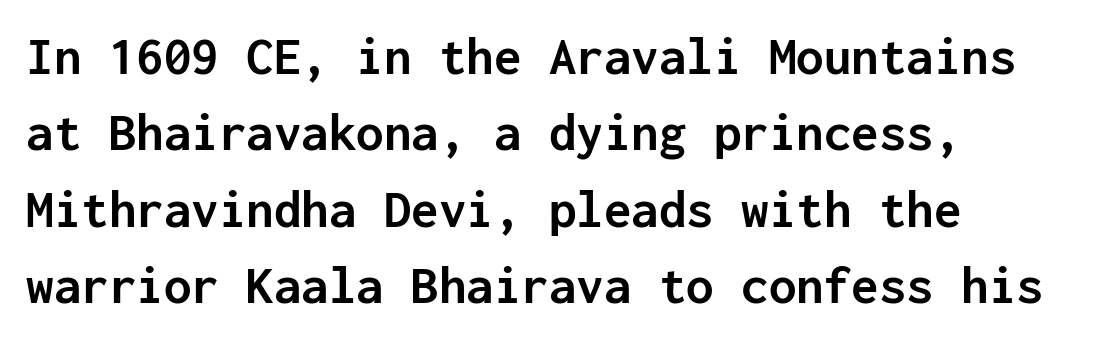
{"serif": "no", "italic": "no", "bold": "yes", "weight": "semibold", "width": "normal", "stroke_contrast": "low", "x_height": "medium", "monospaced": "yes", "underline": "no", "align": "left", "line_spacing": "normal", "line_spacing_ratio": 1.39, "letter_spacing": "normal", "letter_spacing_em": 0.0, "glyph_px": 55}
